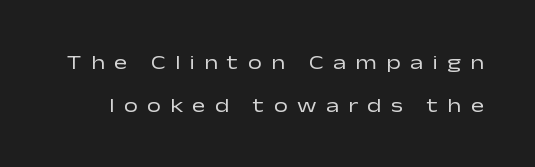
Q: Is the text bold? A: No.
Q: Is the text italic (slanted)? A: No, it is upright.
Q: Is the text underlined? A: No.
Q: Is the spacing between letters normal or unusually wide? A: Unusually wide.
Q: Is the spacing between lines tight, normal or loose? A: Loose.
